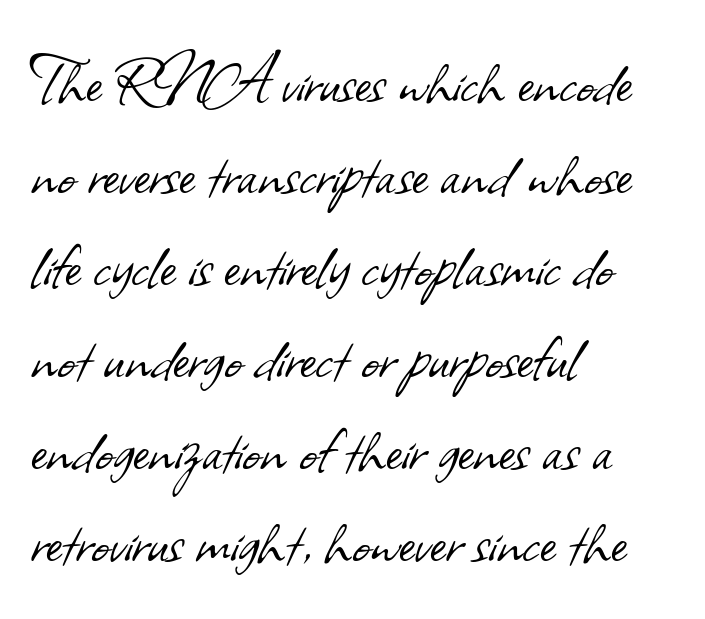
Q: Is the text bold? A: No.
Q: Is the typeface a serif or a sans-serif typeface? A: Sans-serif.
Q: Is the text underlined? A: No.
Q: How is the paragraph aligned? A: Left-aligned.
Q: Is the spacing between letters normal or unusually wide? A: Normal.
Q: Width (condensed, normal, or wide)? A: Normal.
Q: Stroke contrast? A: Low.
Q: x-height? A: Small.
Q: Monospaced? A: No.
